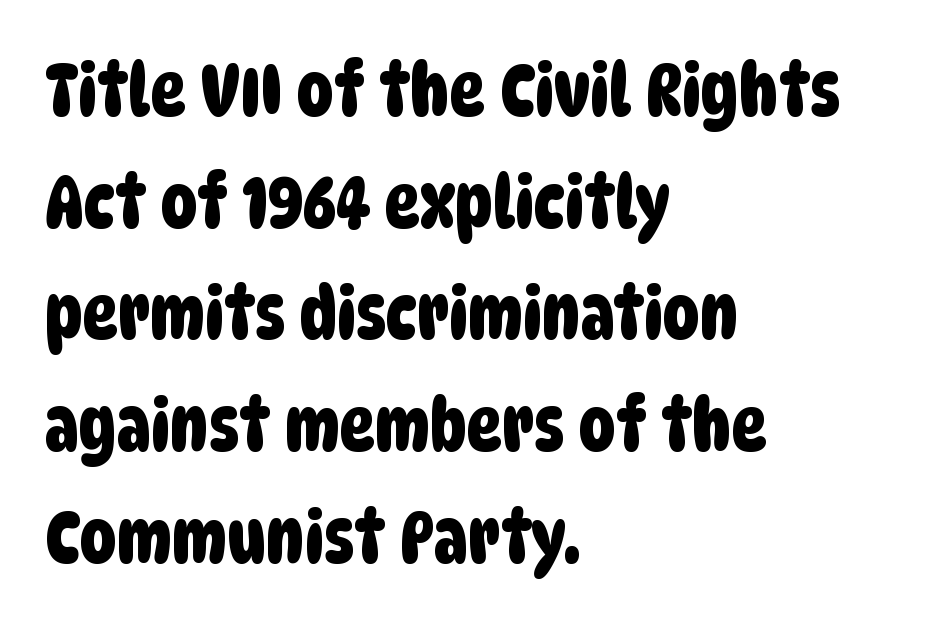
The image shows 74 px condensed sans-serif type; set left-aligned, normal line spacing (1.51x), normal letter spacing, not underlined; low stroke contrast and a large x-height.
